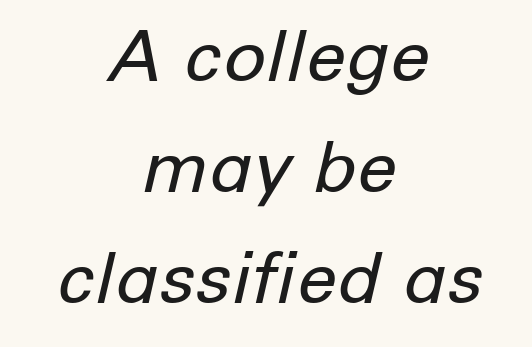
Q: Is the text bold? A: No.
Q: Is the text italic (slanted)? A: Yes, it leans right by about 12 degrees.
Q: Is the text underlined? A: No.
Q: How is the paragraph aligned? A: Centered.
Q: Is the spacing between letters normal or unusually wide? A: Normal.
Q: Is the spacing between lines tight, normal or loose? A: Normal.
Q: Width (condensed, normal, or wide)? A: Normal.
Q: Stroke contrast? A: Low.
Q: x-height? A: Medium.
Q: Monospaced? A: No.
